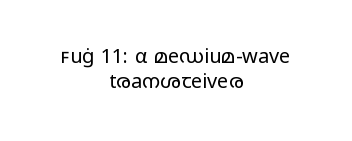
{"italic": "no", "bold": "no", "underline": "no", "align": "center", "line_spacing": "normal", "line_spacing_ratio": 1.25, "letter_spacing": "normal", "letter_spacing_em": 0.0, "glyph_px": 20}
